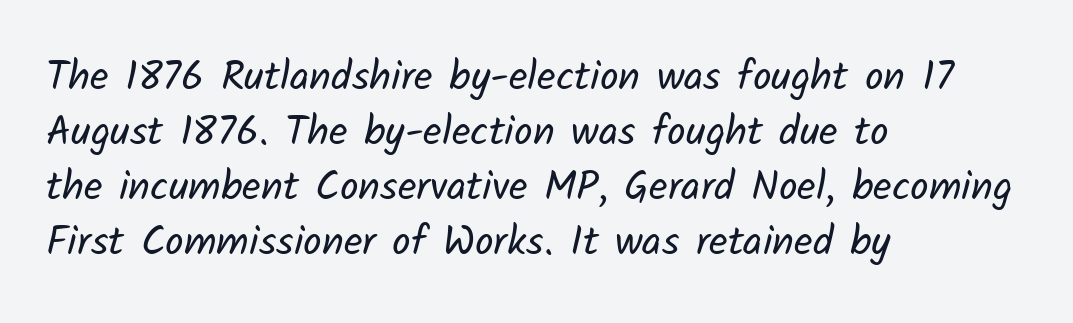
Q: Is the text bold? A: No.
Q: Is the typeface a serif or a sans-serif typeface? A: Sans-serif.
Q: Is the text underlined? A: No.
Q: How is the paragraph aligned? A: Left-aligned.
Q: Is the spacing between letters normal or unusually wide? A: Normal.
Q: Is the spacing between lines tight, normal or loose? A: Normal.
Q: Width (condensed, normal, or wide)? A: Normal.
Q: Stroke contrast? A: Low.
Q: x-height? A: Medium.
Q: Monospaced? A: No.
